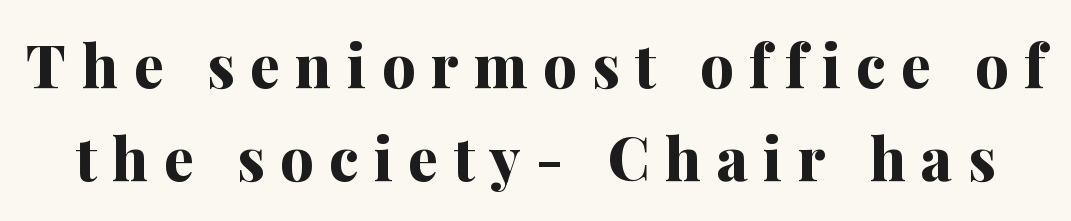
The glyphs have the mass of a bold cut. Note the varied advance widths — an 'i' is clearly narrower than an 'm'. The letterforms stand isolated, each surrounded by extra space. This block has exactly the height ordinary leading produces. Any mark beneath the type? The region is blank.
